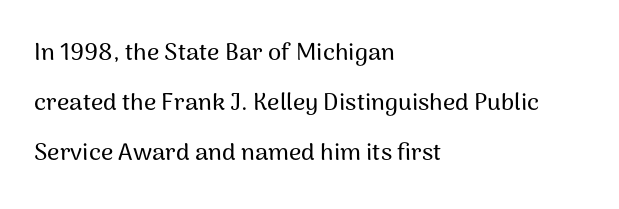
Q: Is the text italic (slanted)? A: No, it is upright.
Q: Is the text underlined? A: No.
Q: How is the paragraph aligned? A: Left-aligned.
Q: Is the spacing between letters normal or unusually wide? A: Normal.
Q: Is the spacing between lines tight, normal or loose? A: Loose.
